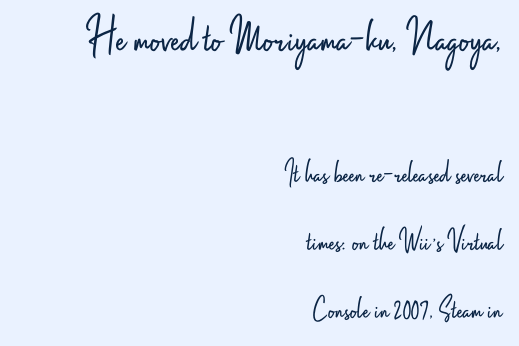
Character widths vary here, with narrow letters taking less room than wide ones. The font sits on the lighter half of the weight spectrum, regular included. Caption: upper text group enlarged, lower text group reduced. Descender tails drop into unmarked territory.
